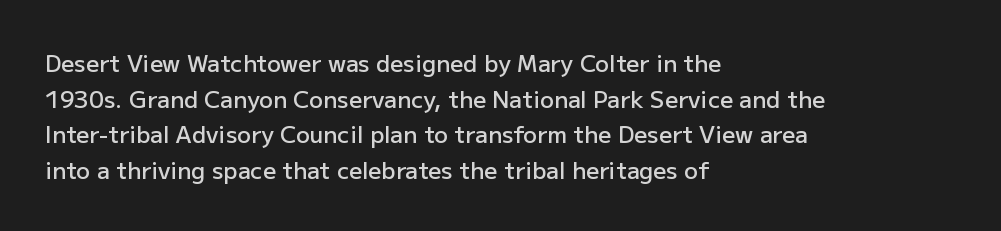
Q: Is the text bold? A: Semi-bold.
Q: Is the text italic (slanted)? A: No, it is upright.
Q: Is the text underlined? A: No.
Q: How is the paragraph aligned? A: Left-aligned.
Q: Is the spacing between letters normal or unusually wide? A: Normal.
Q: Is the spacing between lines tight, normal or loose? A: Normal.
